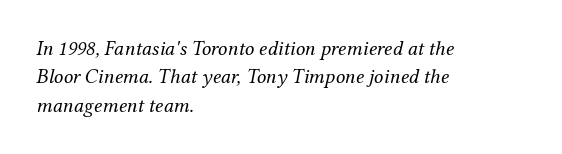
The image shows 21 px text type, italic (leaning right); set left-aligned, normal line spacing (1.35x), normal letter spacing, not underlined.
